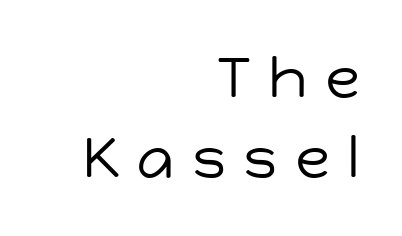
{"serif": "no", "italic": "no", "bold": "no", "weight": "regular", "width": "normal", "stroke_contrast": "low", "x_height": "medium", "monospaced": "no", "underline": "no", "align": "right", "line_spacing": "normal", "line_spacing_ratio": 1.43, "letter_spacing": "wide", "letter_spacing_em": 0.34, "glyph_px": 56}
